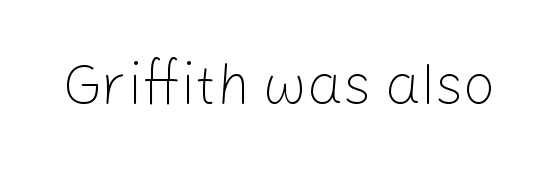
Q: Is the text bold? A: No.
Q: Is the text italic (slanted)? A: No, it is upright.
Q: Is the typeface a serif or a sans-serif typeface? A: Sans-serif.
Q: Is the text underlined? A: No.
Q: Is the spacing between letters normal or unusually wide? A: Normal.
Q: Width (condensed, normal, or wide)? A: Normal.
Q: Stroke contrast? A: Low.
Q: x-height? A: Medium.
Q: Monospaced? A: No.
